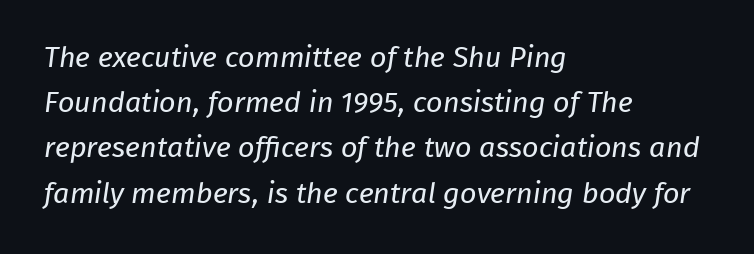
{"serif": "no", "bold": "no", "weight": "regular", "width": "normal", "stroke_contrast": "low", "x_height": "medium", "monospaced": "no", "underline": "no", "align": "left", "line_spacing": "normal", "line_spacing_ratio": 1.56, "letter_spacing": "normal", "letter_spacing_em": 0.0, "glyph_px": 29}
